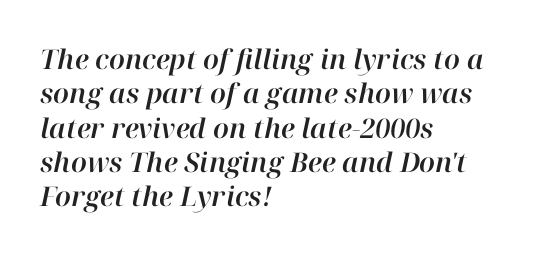
Q: Is the text italic (slanted)? A: Yes, it leans right by about 12 degrees.
Q: Is the text underlined? A: No.
Q: How is the paragraph aligned? A: Left-aligned.
Q: Is the spacing between letters normal or unusually wide? A: Normal.
Q: Is the spacing between lines tight, normal or loose? A: Normal.
